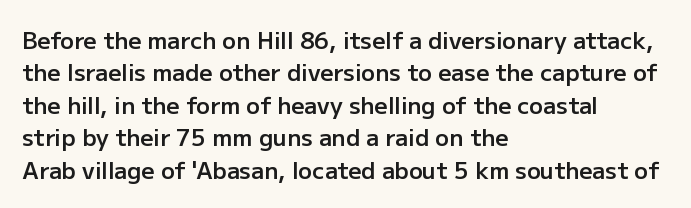
Q: Is the text bold? A: Semi-bold.
Q: Is the text italic (slanted)? A: No, it is upright.
Q: Is the text underlined? A: No.
Q: How is the paragraph aligned? A: Left-aligned.
Q: Is the spacing between letters normal or unusually wide? A: Normal.
Q: Is the spacing between lines tight, normal or loose? A: Normal.
